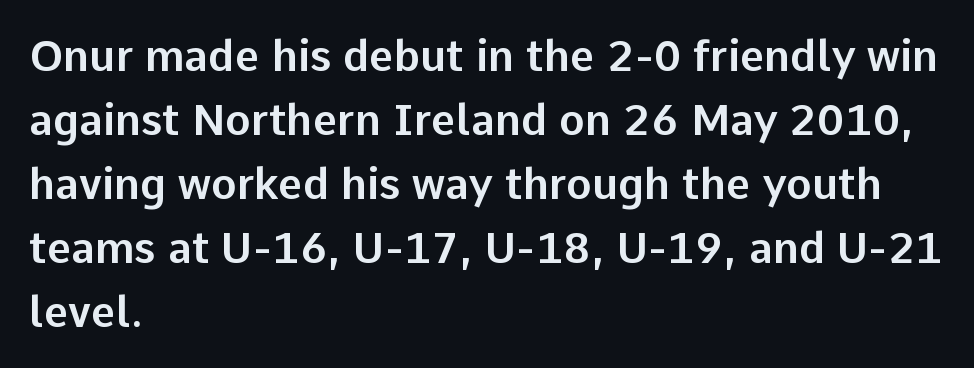
{"serif": "no", "italic": "no", "width": "normal", "stroke_contrast": "low", "x_height": "medium", "monospaced": "no", "underline": "no", "align": "left", "line_spacing": "normal", "line_spacing_ratio": 1.49, "letter_spacing": "normal", "letter_spacing_em": 0.0, "glyph_px": 43}
